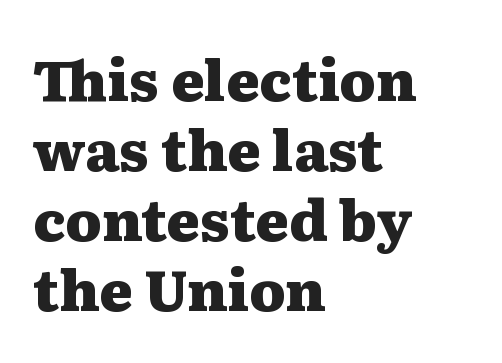
Q: Is the text bold? A: Yes.
Q: Is the text italic (slanted)? A: No, it is upright.
Q: Is the typeface a serif or a sans-serif typeface? A: Serif.
Q: Is the text underlined? A: No.
Q: How is the paragraph aligned? A: Left-aligned.
Q: Is the spacing between letters normal or unusually wide? A: Normal.
Q: Width (condensed, normal, or wide)? A: Wide.
Q: Stroke contrast? A: Medium.
Q: x-height? A: Medium.
Q: Monospaced? A: No.
